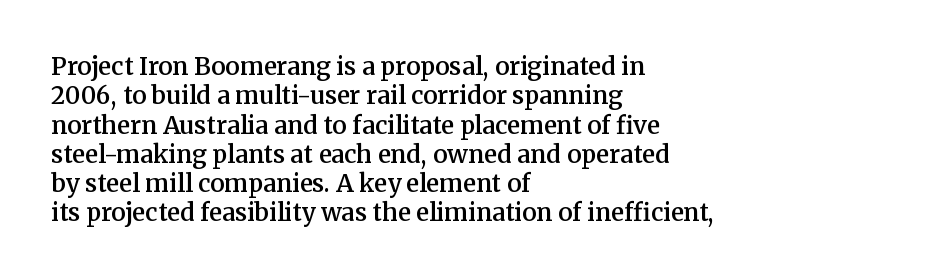
The image shows 24 px text type, upright; set left-aligned, line spacing 1.22x, normal letter spacing, not underlined.
